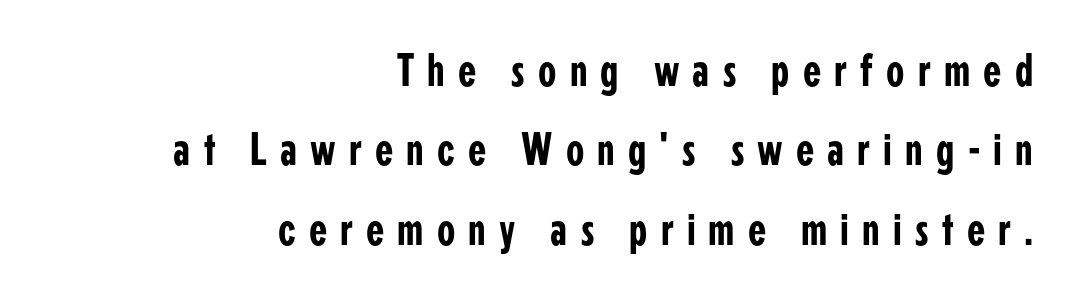
Check the space under the baseline: it is left empty. A typesetter would label this face a sans. The axis of the letterforms is exactly vertical. Where is the straight margin? On the right. Interline gaps are of average width in this sample. Note the varied advance widths — an 'i' is clearly narrower than an 'm'.
